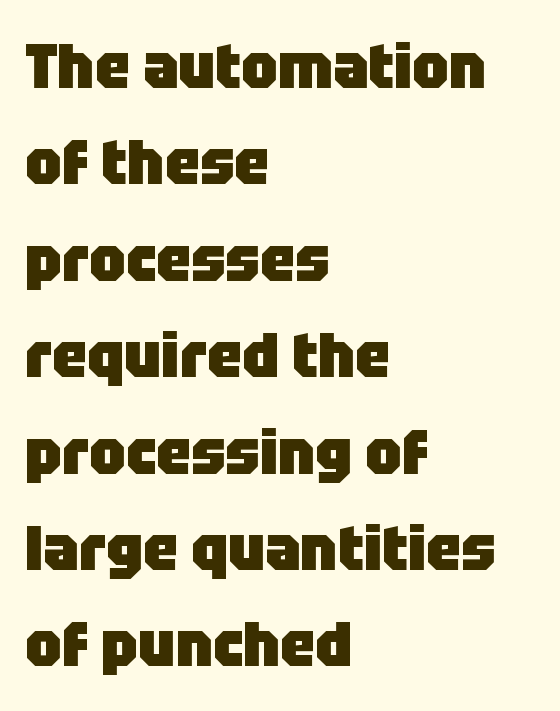
The image shows 63 px heavy sans-serif type, upright; set left-aligned, normal line spacing (1.53x), normal letter spacing, not underlined; low stroke contrast and a large x-height.
